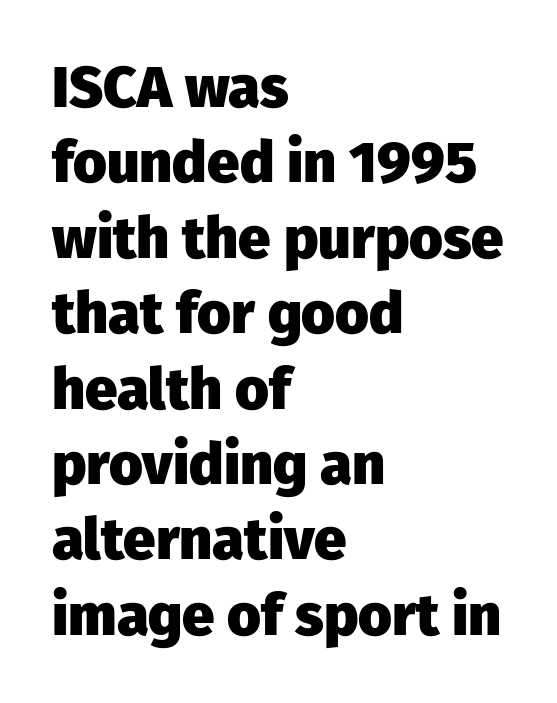
The image shows 58 px heavy sans-serif type, upright; set left-aligned, normal line spacing (1.3x), normal letter spacing, not underlined; low stroke contrast and a medium x-height.
